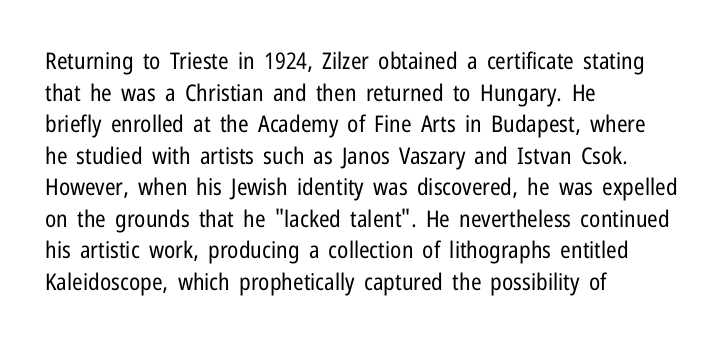
The image shows 23 px text type, upright; set left-aligned, normal line spacing (1.37x), normal letter spacing, not underlined.
